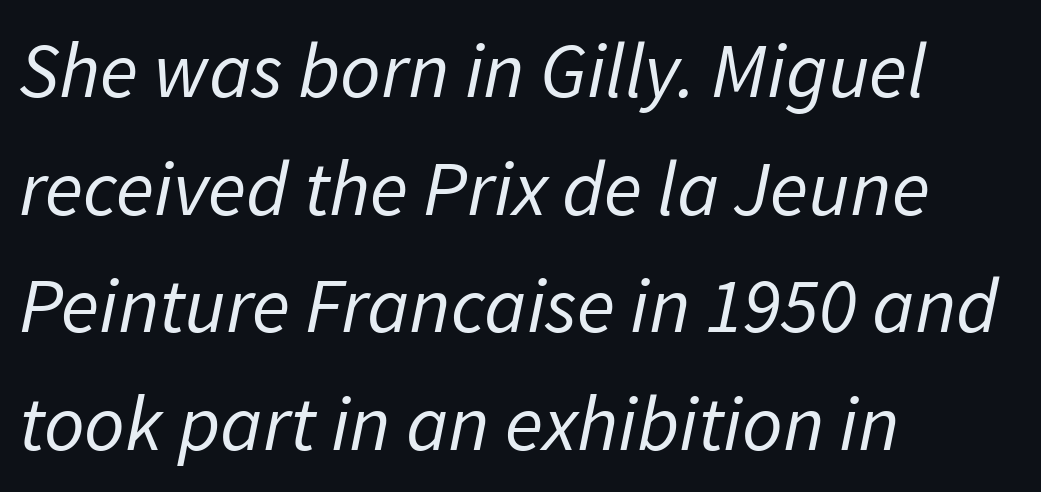
The image shows 79 px regular-weight type, italic (leaning right); set left-aligned, normal line spacing (1.49x), normal letter spacing, not underlined; low stroke contrast and a medium x-height.
